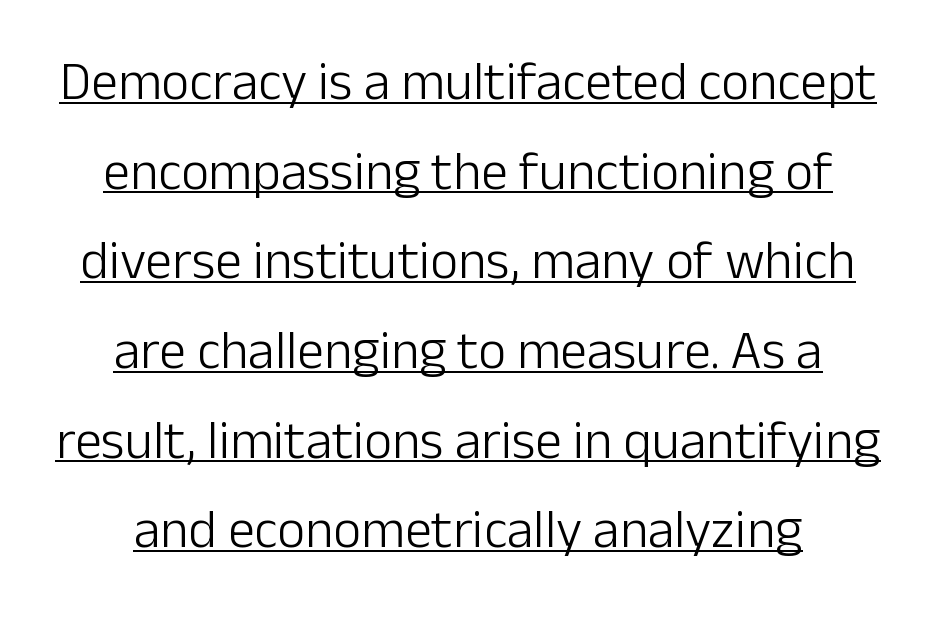
The image shows 54 px light sans-serif type, upright; set centered, normal line spacing (1.66x), normal letter spacing, underlined; low stroke contrast and a medium x-height.
